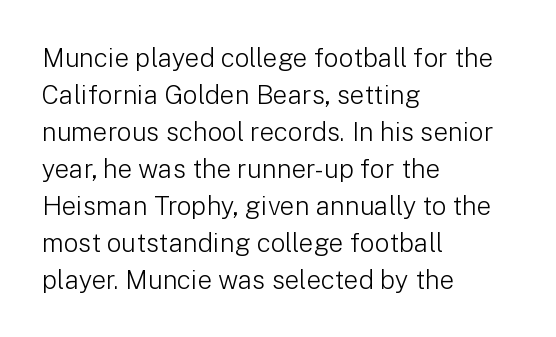
The image shows 26 px text type, upright; set left-aligned, normal line spacing (1.42x), normal letter spacing, not underlined.
